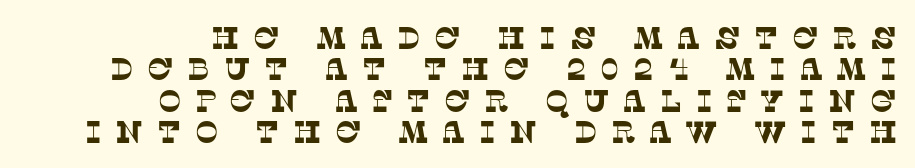
Q: Is the typeface a serif or a sans-serif typeface? A: Serif.
Q: Is the text underlined? A: No.
Q: How is the paragraph aligned? A: Right-aligned.
Q: Is the spacing between letters normal or unusually wide? A: Unusually wide.
Q: Is the spacing between lines tight, normal or loose? A: Tight.
Q: Width (condensed, normal, or wide)? A: Normal.
Q: Stroke contrast? A: Low.
Q: x-height? A: Large.
Q: Monospaced? A: No.
